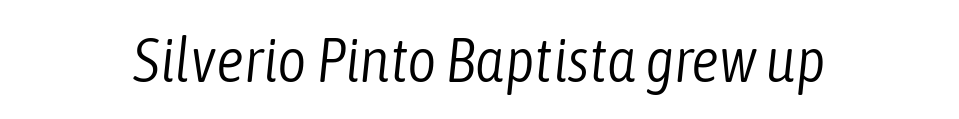
{"italic": "yes", "lean": "right", "slant_degrees": 6, "bold": "no", "weight": "light", "width": "condensed", "stroke_contrast": "low", "x_height": "medium", "monospaced": "no", "underline": "no", "letter_spacing": "normal", "letter_spacing_em": 0.0, "glyph_px": 63}
